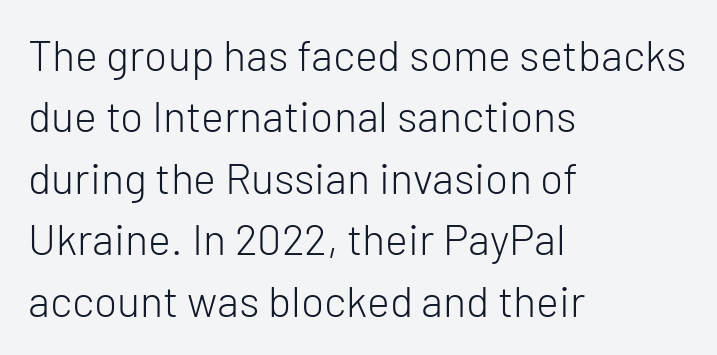
Q: Is the text bold? A: No.
Q: Is the text italic (slanted)? A: No, it is upright.
Q: Is the typeface a serif or a sans-serif typeface? A: Sans-serif.
Q: Is the text underlined? A: No.
Q: How is the paragraph aligned? A: Left-aligned.
Q: Is the spacing between letters normal or unusually wide? A: Normal.
Q: Is the spacing between lines tight, normal or loose? A: Normal.
Q: Width (condensed, normal, or wide)? A: Normal.
Q: Stroke contrast? A: Low.
Q: x-height? A: Medium.
Q: Monospaced? A: No.
